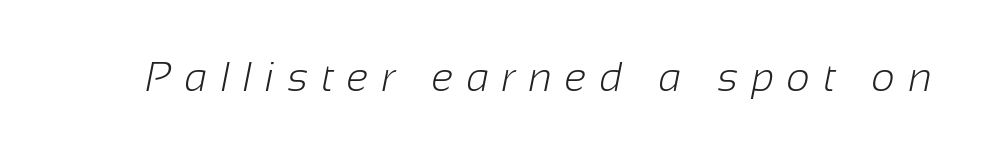
Weight class: somewhere from thin through regular. In terms of letterspacing, this is a distinctly airy, spread setting. Do the characters align in a grid? No, the font is proportional. The text was rendered using a sans face with plain stroke endings. Unmarked baselines from the first word to the last.
